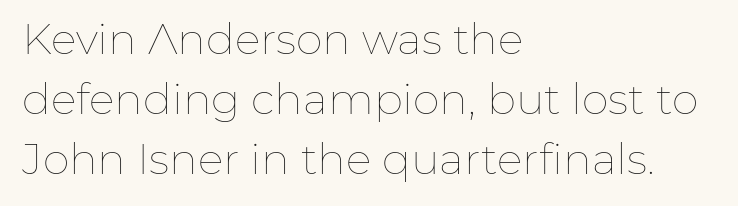
Q: Is the text bold? A: No.
Q: Is the text italic (slanted)? A: No, it is upright.
Q: Is the text underlined? A: No.
Q: How is the paragraph aligned? A: Left-aligned.
Q: Is the spacing between letters normal or unusually wide? A: Normal.
Q: Is the spacing between lines tight, normal or loose? A: Normal.
Q: Width (condensed, normal, or wide)? A: Normal.
Q: Stroke contrast? A: Low.
Q: x-height? A: Medium.
Q: Monospaced? A: No.
